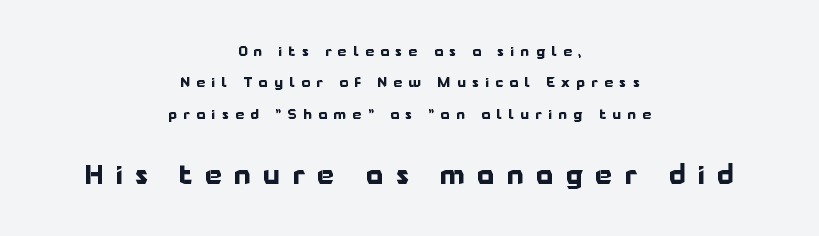
Q: Is the text bold? A: Yes.
Q: Is the text italic (slanted)? A: No, it is upright.
Q: Is the text underlined? A: No.
Q: How is the paragraph aligned? A: Centered.
Q: Is the spacing between letters normal or unusually wide? A: Unusually wide.
Q: Is the spacing between lines tight, normal or loose? A: Loose.
Q: Which block of text is set in a larger size, the first (top) or the second (bottom)? A: The second (bottom) one.
